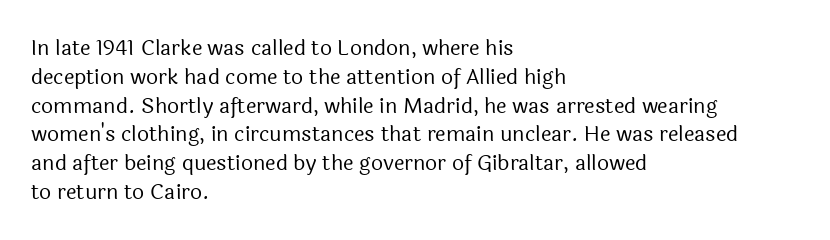
{"italic": "no", "bold": "no", "underline": "no", "align": "left", "line_spacing": "normal", "line_spacing_ratio": 1.37, "letter_spacing": "normal", "letter_spacing_em": 0.0, "glyph_px": 21}
